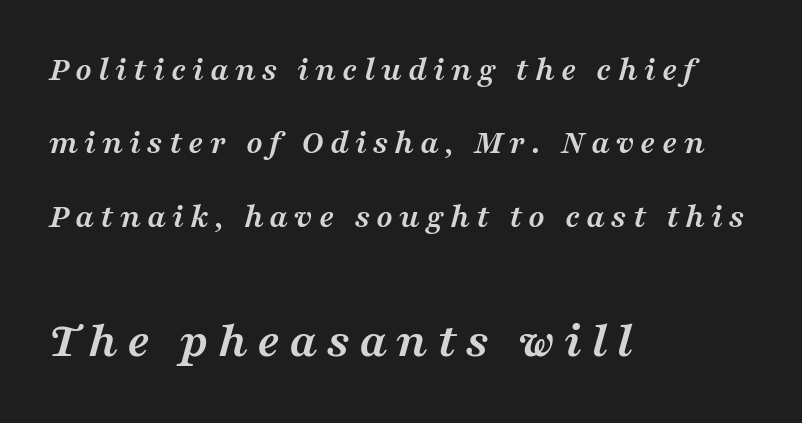
Q: Is the text bold? A: Yes.
Q: Is the text italic (slanted)? A: Yes, it leans right by about 16 degrees.
Q: Is the typeface a serif or a sans-serif typeface? A: Serif.
Q: Is the text underlined? A: No.
Q: How is the paragraph aligned? A: Left-aligned.
Q: Is the spacing between lines tight, normal or loose? A: Loose.
Q: Which block of text is set in a larger size, the first (top) or the second (bottom)? A: The second (bottom) one.
Q: Width (condensed, normal, or wide)? A: Wide.
Q: Stroke contrast? A: Medium.
Q: x-height? A: Medium.
Q: Monospaced? A: No.
